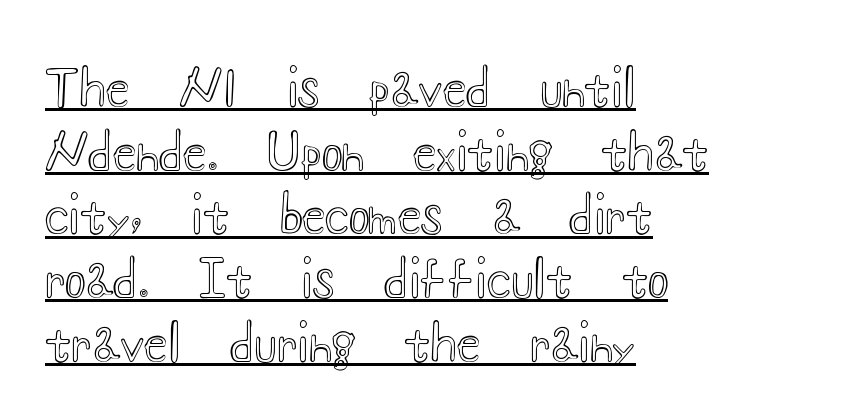
Q: Is the text italic (slanted)? A: No, it is upright.
Q: Is the text underlined? A: Yes.
Q: How is the paragraph aligned? A: Left-aligned.
Q: Is the spacing between letters normal or unusually wide? A: Normal.
Q: Is the spacing between lines tight, normal or loose? A: Normal.
Q: Width (condensed, normal, or wide)? A: Wide.
Q: x-height? A: Small.
Q: Monospaced? A: No.
